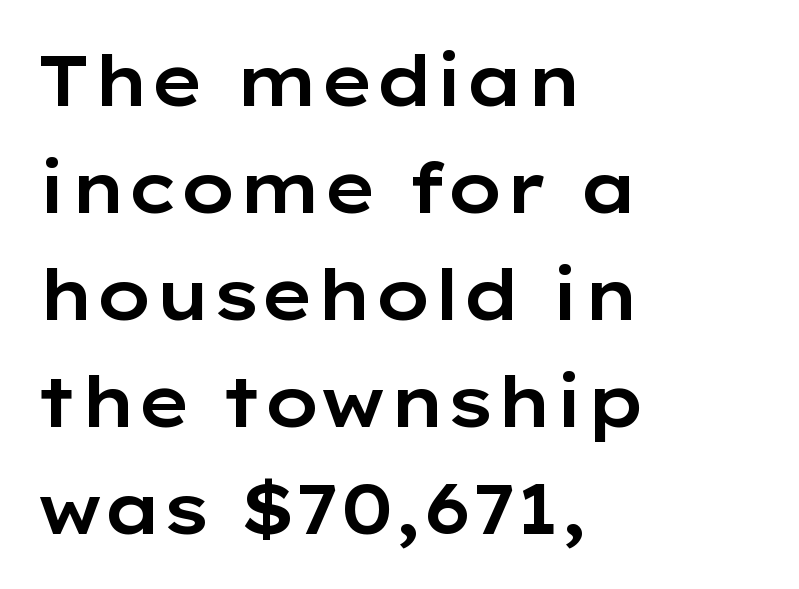
{"serif": "no", "italic": "no", "width": "wide", "stroke_contrast": "low", "x_height": "medium", "monospaced": "no", "underline": "no", "align": "left", "line_spacing": "normal", "line_spacing_ratio": 1.53, "letter_spacing": "normal", "letter_spacing_em": 0.0, "glyph_px": 70}
